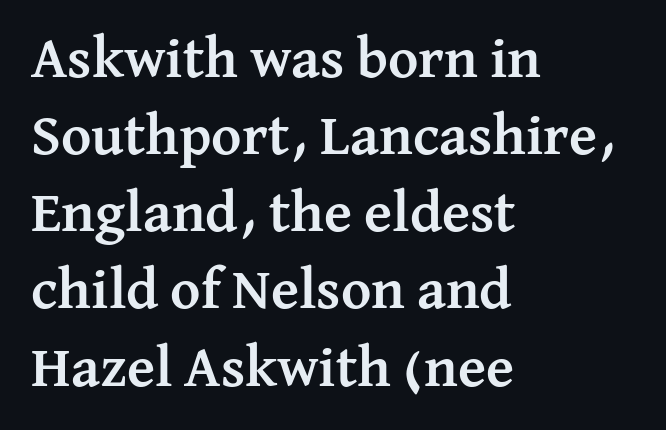
Q: Is the text bold? A: Yes.
Q: Is the text italic (slanted)? A: No, it is upright.
Q: Is the typeface a serif or a sans-serif typeface? A: Serif.
Q: Is the text underlined? A: No.
Q: How is the paragraph aligned? A: Left-aligned.
Q: Is the spacing between letters normal or unusually wide? A: Normal.
Q: Is the spacing between lines tight, normal or loose? A: Normal.
Q: Width (condensed, normal, or wide)? A: Normal.
Q: Stroke contrast? A: Medium.
Q: x-height? A: Medium.
Q: Monospaced? A: No.
